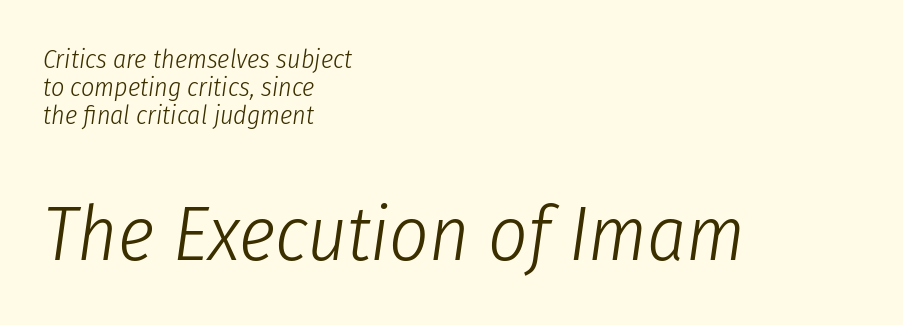
Ink coverage per letter is moderate at most. A student would call this left alignment; a typographer would say flush left, rag right. A student would notice the bottom passage is typeset larger than what precedes it. Think of a printed novel: that variable character pitch is what you see here.
